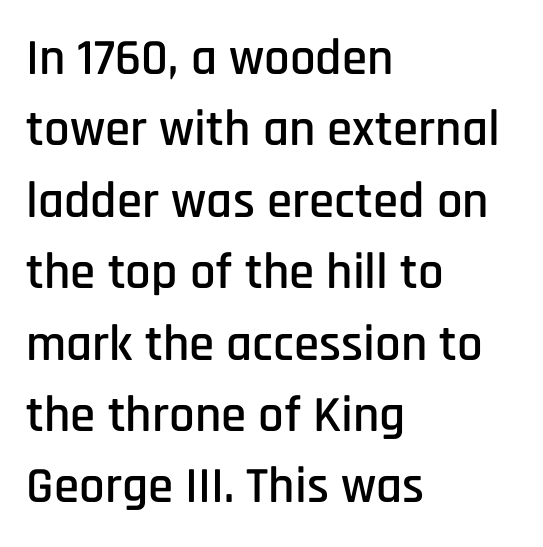
The image shows 51 px condensed sans-serif type, upright; set left-aligned, normal line spacing (1.4x), normal letter spacing, not underlined; low stroke contrast and a large x-height.
